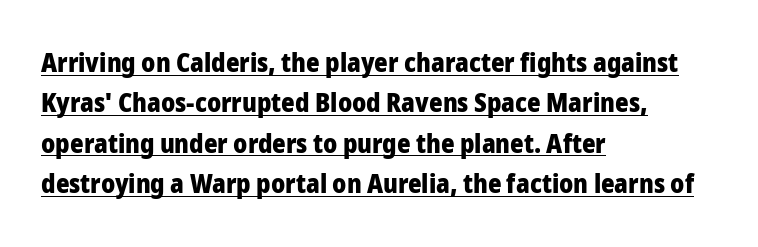
Q: Is the text bold? A: Yes.
Q: Is the text italic (slanted)? A: No, it is upright.
Q: Is the text underlined? A: Yes.
Q: How is the paragraph aligned? A: Left-aligned.
Q: Is the spacing between letters normal or unusually wide? A: Normal.
Q: Is the spacing between lines tight, normal or loose? A: Normal.
